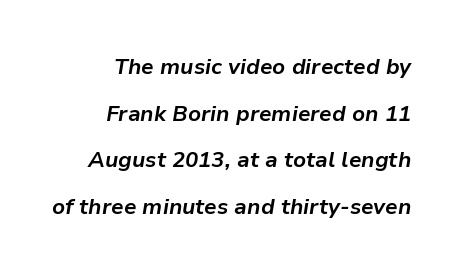
{"italic": "yes", "lean": "right", "slant_degrees": 9, "bold": "yes", "underline": "no", "align": "right", "line_spacing": "loose", "line_spacing_ratio": 2.12, "letter_spacing": "normal", "letter_spacing_em": 0.0, "glyph_px": 22}
